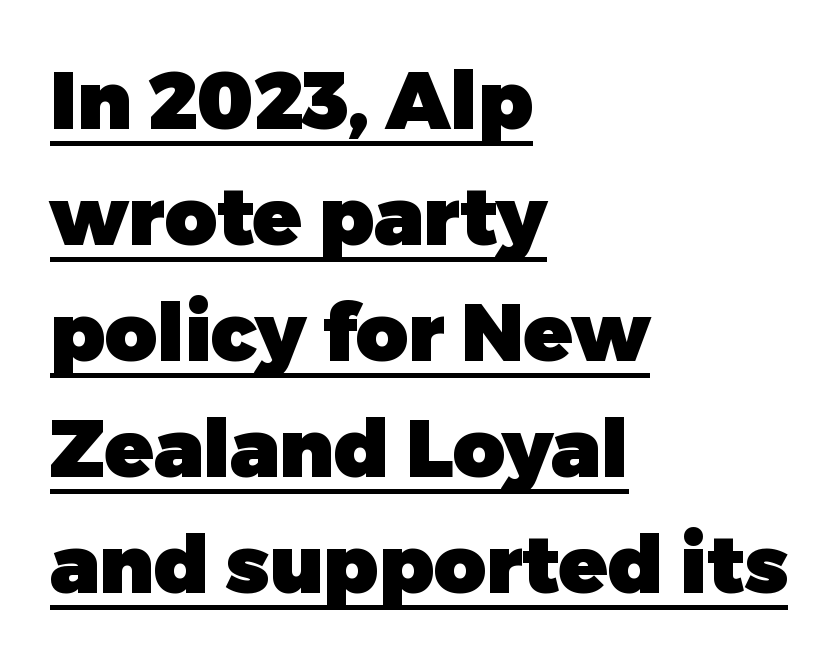
The image shows 80 px heavy sans-serif type, upright; set left-aligned, normal line spacing (1.45x), normal letter spacing, underlined; low stroke contrast and a medium x-height.
